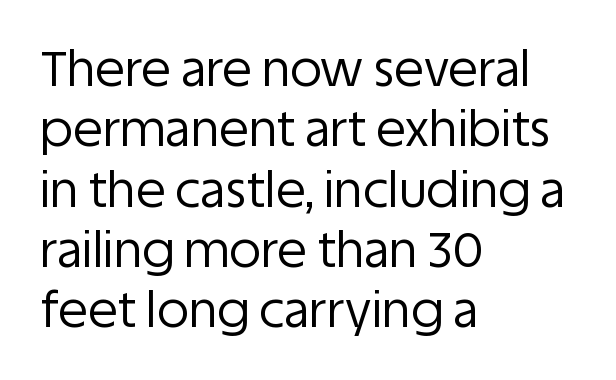
Q: Is the text bold? A: No.
Q: Is the text italic (slanted)? A: No, it is upright.
Q: Is the typeface a serif or a sans-serif typeface? A: Sans-serif.
Q: Is the text underlined? A: No.
Q: How is the paragraph aligned? A: Left-aligned.
Q: Is the spacing between letters normal or unusually wide? A: Normal.
Q: Width (condensed, normal, or wide)? A: Normal.
Q: Stroke contrast? A: Low.
Q: x-height? A: Large.
Q: Monospaced? A: No.
